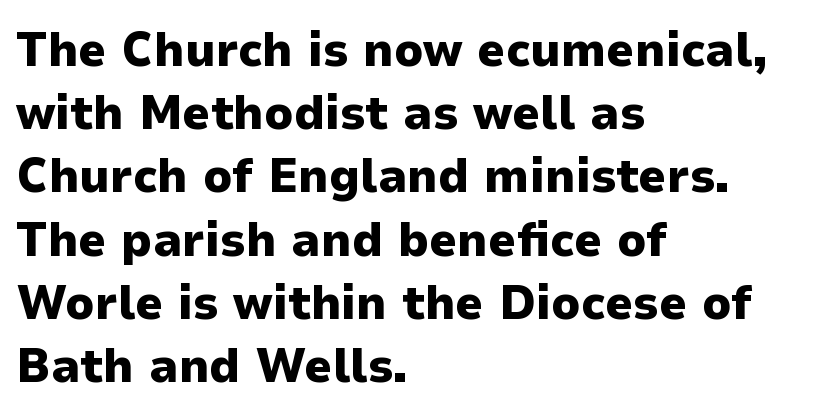
Q: Is the text bold? A: Yes.
Q: Is the text italic (slanted)? A: No, it is upright.
Q: Is the typeface a serif or a sans-serif typeface? A: Sans-serif.
Q: Is the text underlined? A: No.
Q: How is the paragraph aligned? A: Left-aligned.
Q: Is the spacing between letters normal or unusually wide? A: Normal.
Q: Is the spacing between lines tight, normal or loose? A: Normal.
Q: Width (condensed, normal, or wide)? A: Normal.
Q: Stroke contrast? A: Low.
Q: x-height? A: Medium.
Q: Monospaced? A: No.
